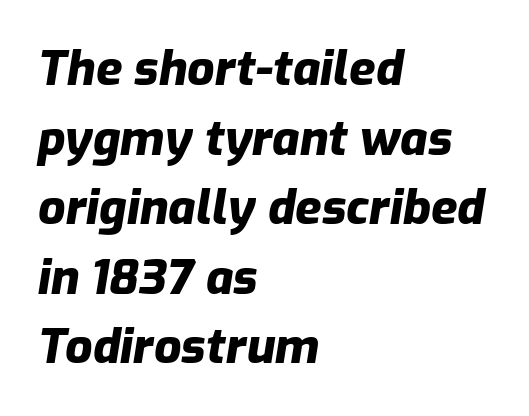
Q: Is the text bold? A: Yes.
Q: Is the text italic (slanted)? A: Yes, it leans right by about 9 degrees.
Q: Is the text underlined? A: No.
Q: How is the paragraph aligned? A: Left-aligned.
Q: Is the spacing between letters normal or unusually wide? A: Normal.
Q: Is the spacing between lines tight, normal or loose? A: Normal.
Q: Width (condensed, normal, or wide)? A: Normal.
Q: Stroke contrast? A: Low.
Q: x-height? A: Medium.
Q: Monospaced? A: No.
